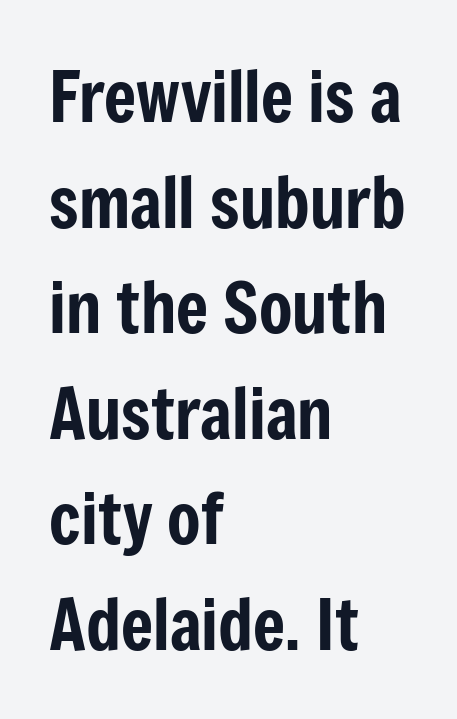
Which margin do the lines hug? The left one — the right edge is uneven. The characters display no serif detailing; their extremities are plain. Varying glyph widths throughout — classic text-font behaviour. How would I describe the line gaps? Plain and ordinary. Each word holds together tightly as a unit, with standard inter-letter gaps. The glyphs are unaccompanied by any horizontal stroke below them.
